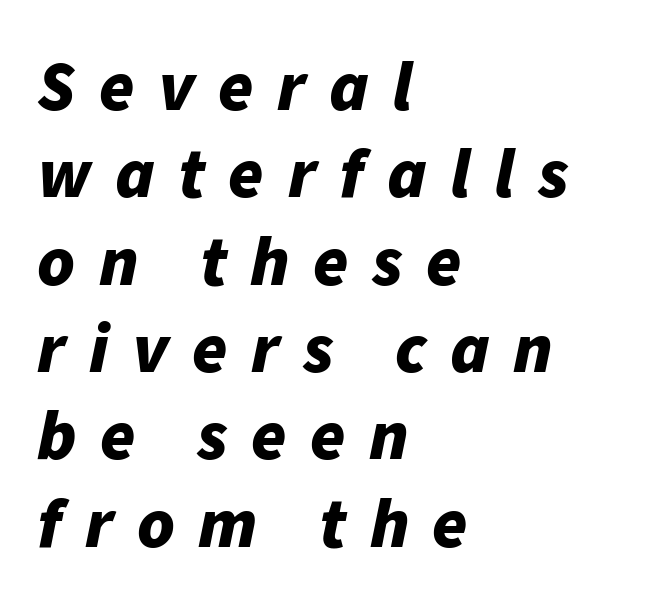
Quick note: underline off. In CSS terms this would be text-align: left. Proportional: the letters do not fall into vertical columns. Does the lettering tilt? It does — this is italic.
